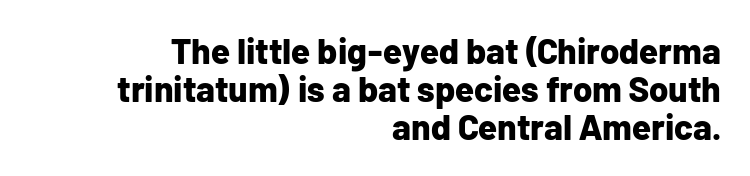
Q: Is the text bold? A: Yes.
Q: Is the text italic (slanted)? A: No, it is upright.
Q: Is the typeface a serif or a sans-serif typeface? A: Sans-serif.
Q: Is the text underlined? A: No.
Q: How is the paragraph aligned? A: Right-aligned.
Q: Is the spacing between letters normal or unusually wide? A: Normal.
Q: Is the spacing between lines tight, normal or loose? A: Tight.
Q: Width (condensed, normal, or wide)? A: Normal.
Q: Stroke contrast? A: Low.
Q: x-height? A: Medium.
Q: Monospaced? A: No.
